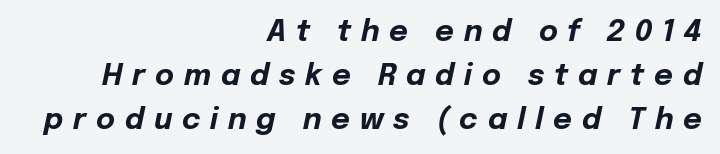
The image shows 29 px bold type, italic (leaning right); set right-aligned, normal line spacing (1.51x), unusually wide letter spacing (+0.34 em), not underlined; low stroke contrast and a medium x-height.
